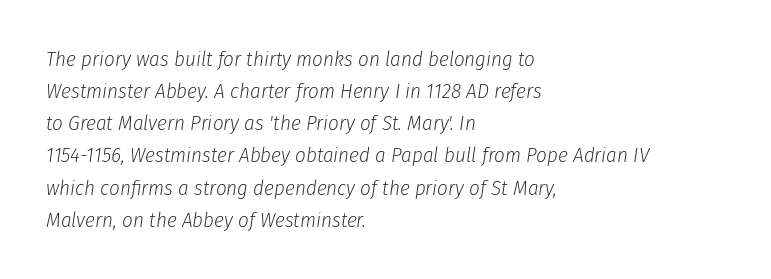
{"italic": "yes", "lean": "right", "slant_degrees": 8, "bold": "no", "underline": "no", "align": "left", "line_spacing": "normal", "line_spacing_ratio": 1.53, "letter_spacing": "normal", "letter_spacing_em": 0.0, "glyph_px": 21}
